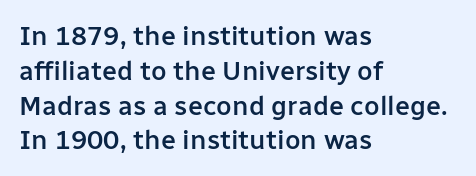
Q: Is the text bold? A: Semi-bold.
Q: Is the text italic (slanted)? A: No, it is upright.
Q: Is the text underlined? A: No.
Q: How is the paragraph aligned? A: Left-aligned.
Q: Is the spacing between letters normal or unusually wide? A: Normal.
Q: Is the spacing between lines tight, normal or loose? A: Normal.
